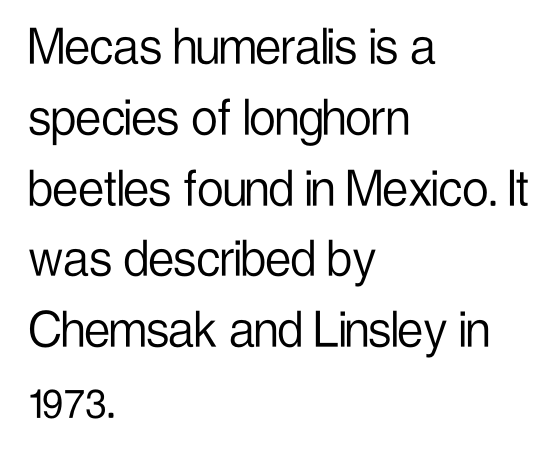
A bare baseline throughout the passage. The passage is arranged the way most books set body copy — flush left. Spacing verdict: proportional, widths tailored to each character. This sample uses an upright cut, with every glyph sitting square on the baseline.
